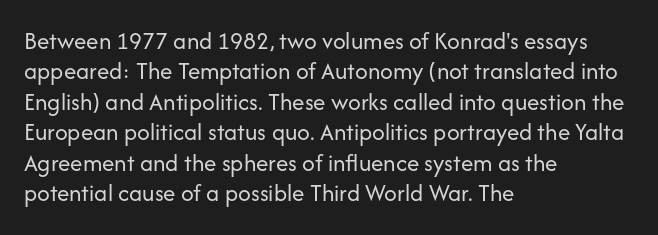
Q: Is the text bold? A: No.
Q: Is the text italic (slanted)? A: No, it is upright.
Q: Is the text underlined? A: No.
Q: How is the paragraph aligned? A: Left-aligned.
Q: Is the spacing between letters normal or unusually wide? A: Normal.
